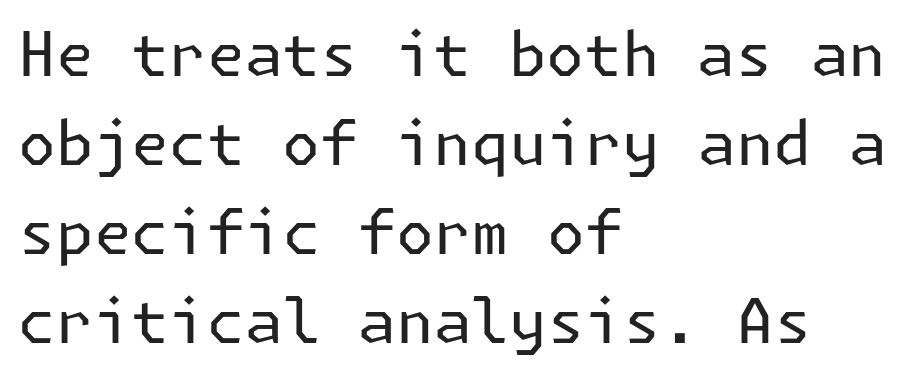
Q: Is the text bold? A: No.
Q: Is the text italic (slanted)? A: No, it is upright.
Q: Is the typeface a serif or a sans-serif typeface? A: Sans-serif.
Q: Is the text underlined? A: No.
Q: How is the paragraph aligned? A: Left-aligned.
Q: Is the spacing between letters normal or unusually wide? A: Normal.
Q: Is the spacing between lines tight, normal or loose? A: Normal.
Q: Width (condensed, normal, or wide)? A: Normal.
Q: Stroke contrast? A: Low.
Q: x-height? A: Medium.
